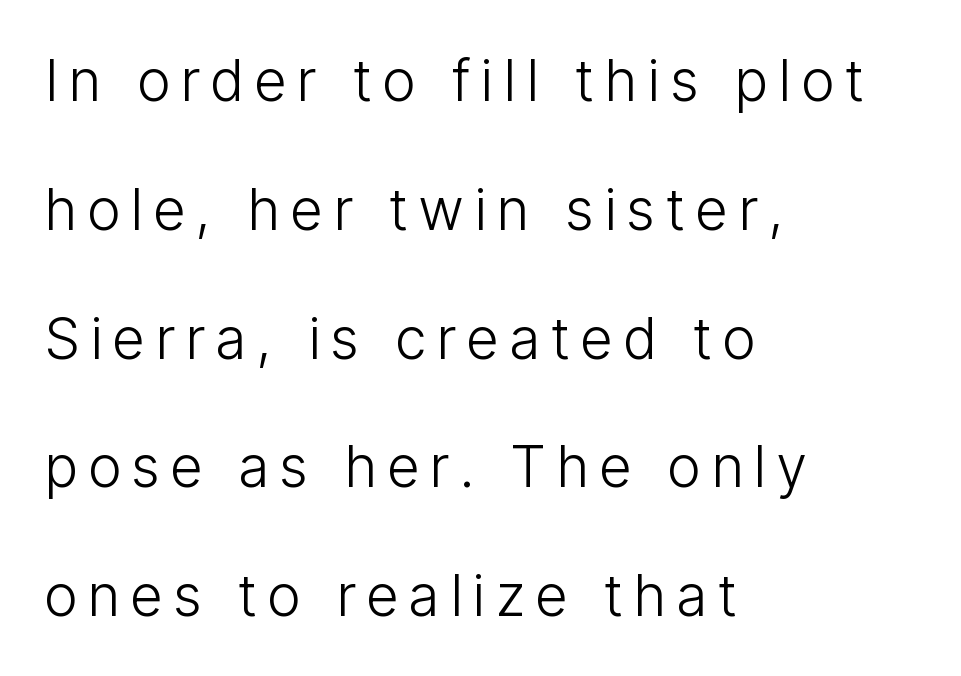
The image shows 57 px light, condensed sans-serif type, upright; set left-aligned, loose line spacing (2.26x), unusually wide letter spacing (+0.2 em), not underlined; low stroke contrast and a medium x-height.
